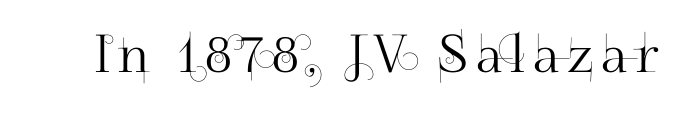
The typography opts for an upright posture over an oblique one. Is this a fixed-width face? No — the glyphs have proportional, varying widths. The gap between lines stays unmarked. Stroke terminals: plain, sans-serif.
